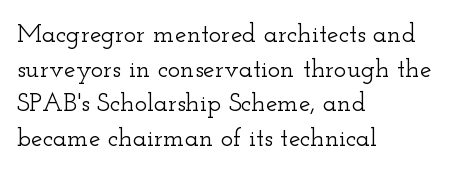
Reading down the block, your eye returns to a fixed left position each line. The line-height multiplier appears to be the usual default. Anything drawn beneath the words? Only blank space. Nope, not italic — everything's standing straight. No extra tracking has been applied to these lines.
